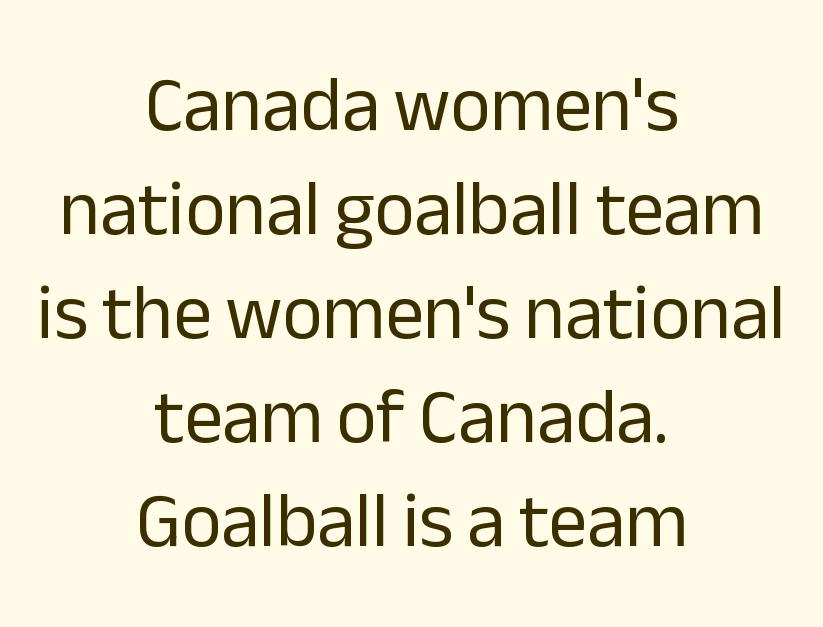
No heavy texture on the line: the type isn't bold. The letters advance in unequal steps, a hallmark of proportional type. Check where the strokes stop: nothing finishes them off — pure sans. This rendering leaves character spacing at its baseline value. The line-height multiplier appears to be the usual default.
